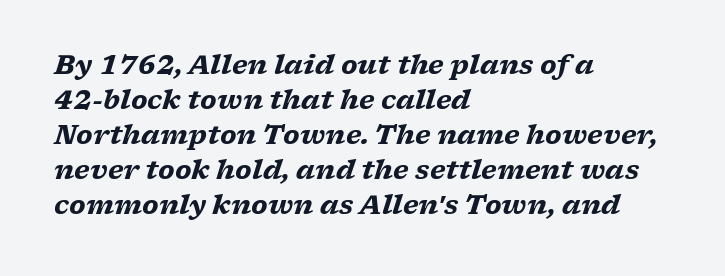
Q: Is the text bold? A: Yes.
Q: Is the text italic (slanted)? A: Yes, it leans right by about 17 degrees.
Q: Is the text underlined? A: No.
Q: How is the paragraph aligned? A: Left-aligned.
Q: Is the spacing between letters normal or unusually wide? A: Normal.
Q: Is the spacing between lines tight, normal or loose? A: Normal.
